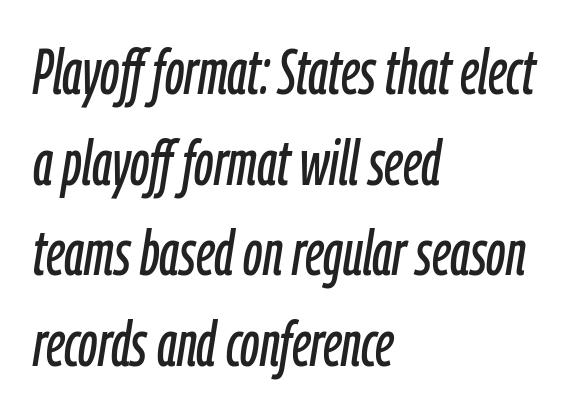
The image shows 63 px condensed type, italic (leaning right); set left-aligned, normal line spacing (1.44x), normal letter spacing, not underlined; low stroke contrast and a medium x-height.
